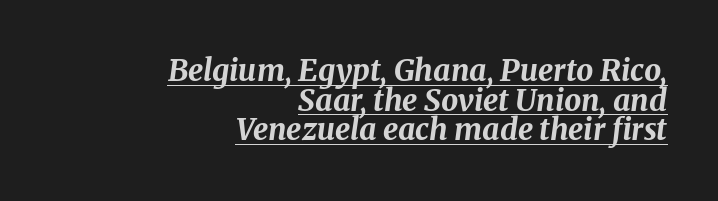
Q: Is the text bold? A: Yes.
Q: Is the text italic (slanted)? A: Yes, it leans right by about 8 degrees.
Q: Is the text underlined? A: Yes.
Q: How is the paragraph aligned? A: Right-aligned.
Q: Is the spacing between letters normal or unusually wide? A: Normal.
Q: Is the spacing between lines tight, normal or loose? A: Tight.
Q: Width (condensed, normal, or wide)? A: Normal.
Q: Stroke contrast? A: Medium.
Q: x-height? A: Medium.
Q: Monospaced? A: No.
